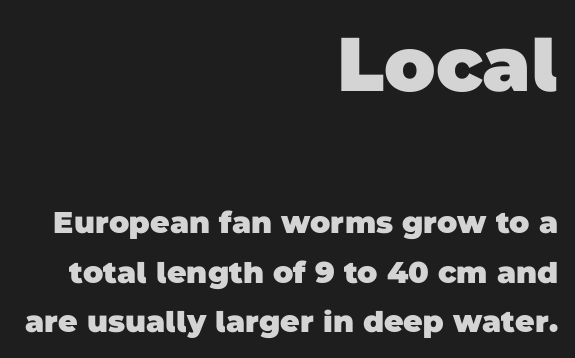
The image shows 76 px heavy sans-serif type; set right-aligned, normal line spacing (1.65x), normal letter spacing, not underlined; the first (top) block is 2.53x larger; low stroke contrast and a large x-height.
